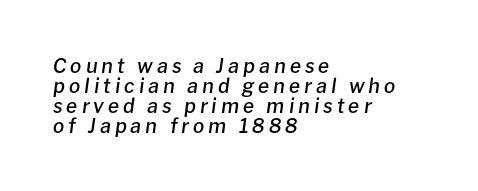
The image shows 20 px text type, italic (leaning right); set left-aligned, tight line spacing (1.0x), unusually wide letter spacing (+0.2 em), not underlined.
